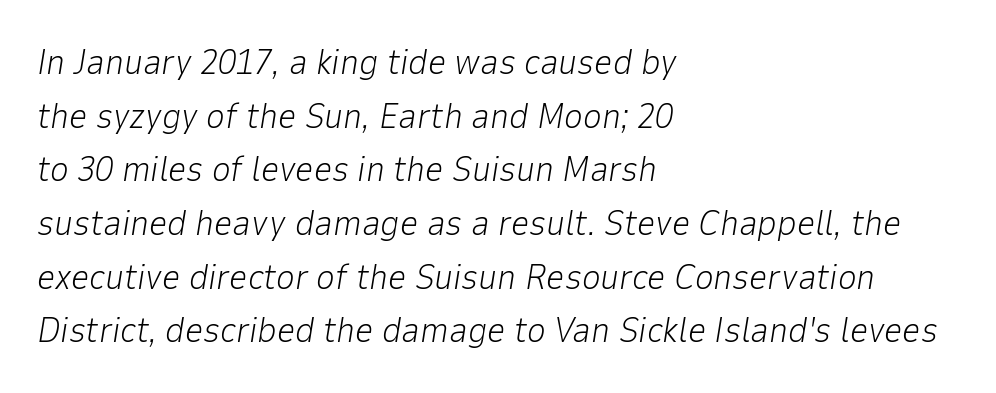
Character widths vary here, with narrow letters taking less room than wide ones. In terms of letterspacing, this is plain default setting. Plain, unruled lines of type. Weight: regular or lighter. In terms of leading, this rendering sits right in the middle.
